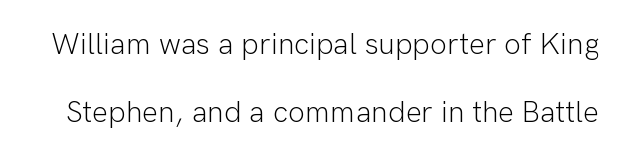
The image shows 30 px light sans-serif type, upright; set loose line spacing (2.28x), normal letter spacing, not underlined; low stroke contrast and a medium x-height.
